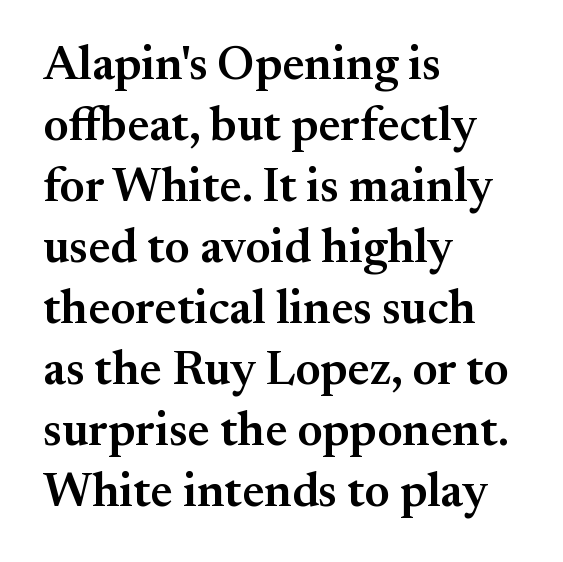
{"serif": "yes", "italic": "no", "bold": "semi", "weight": "semibold", "width": "normal", "stroke_contrast": "medium", "x_height": "small", "monospaced": "no", "underline": "no", "align": "left", "line_spacing": "normal", "line_spacing_ratio": 1.27, "letter_spacing": "normal", "letter_spacing_em": 0.0, "glyph_px": 48}
